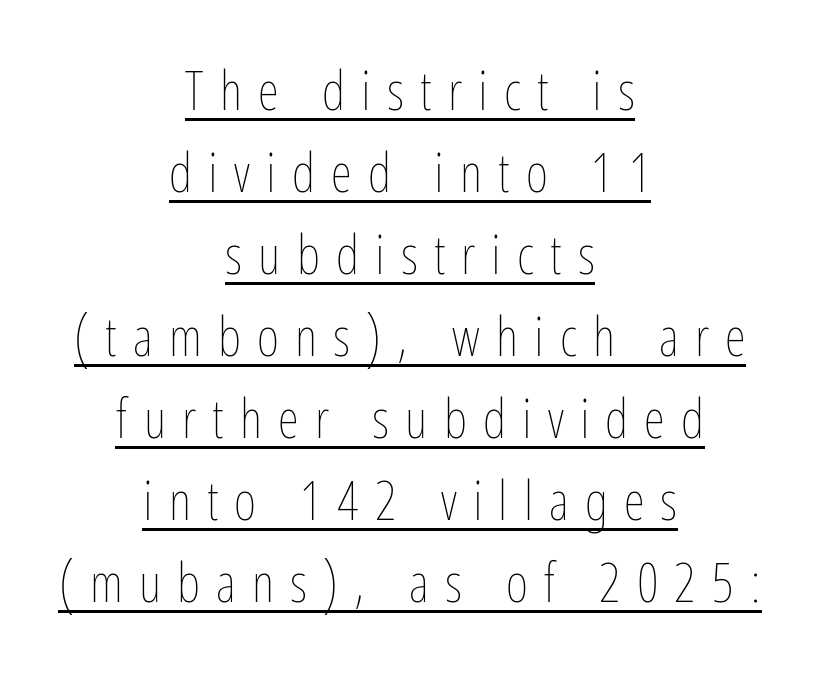
{"italic": "no", "bold": "no", "weight": "thin", "width": "condensed", "stroke_contrast": "low", "x_height": "medium", "monospaced": "no", "underline": "yes", "align": "center", "line_spacing": "normal", "line_spacing_ratio": 1.52, "letter_spacing": "wide", "letter_spacing_em": 0.3, "glyph_px": 54}
